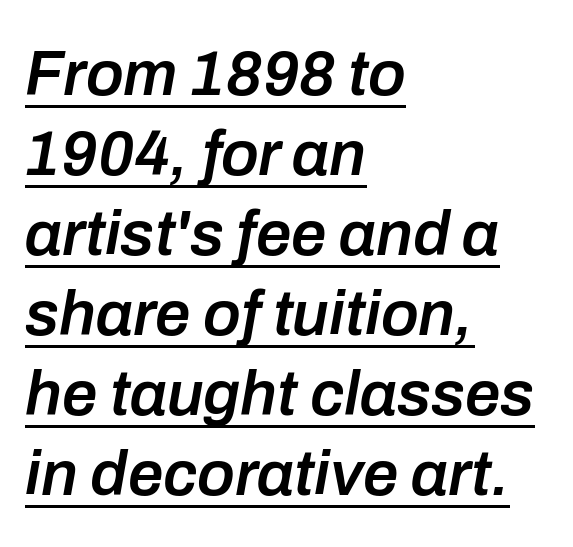
The image shows 63 px semibold type, italic (leaning right); set left-aligned, normal line spacing (1.27x), normal letter spacing, underlined; low stroke contrast and a medium x-height.
